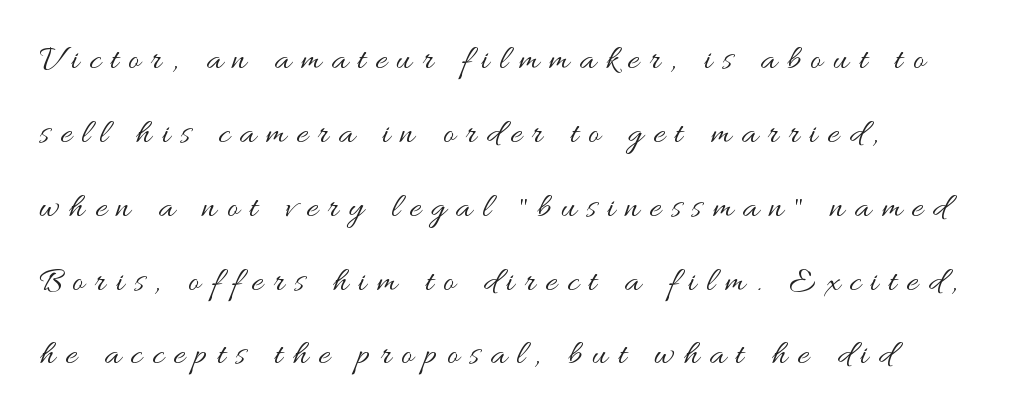
{"bold": "no", "weight": "regular", "width": "wide", "stroke_contrast": "medium", "x_height": "small", "monospaced": "no", "underline": "no", "align": "left", "line_spacing": "loose", "line_spacing_ratio": 2.11, "letter_spacing": "wide", "letter_spacing_em": 0.29, "glyph_px": 35}
